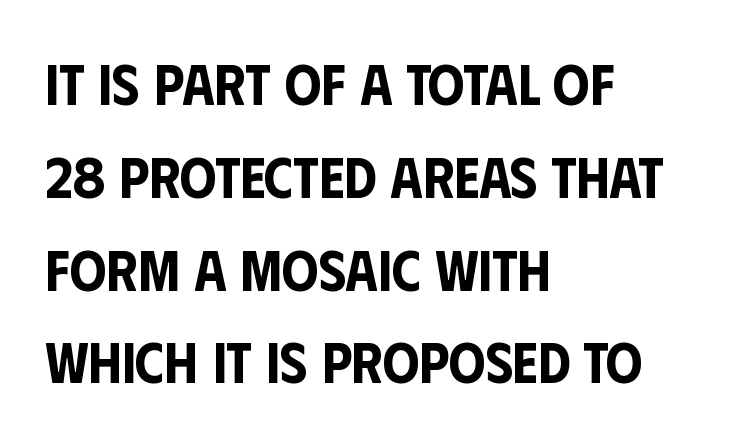
{"serif": "no", "italic": "no", "width": "condensed", "stroke_contrast": "low", "x_height": "large", "monospaced": "no", "underline": "no", "align": "left", "line_spacing": "normal", "line_spacing_ratio": 1.6, "letter_spacing": "normal", "letter_spacing_em": 0.0, "glyph_px": 58}
